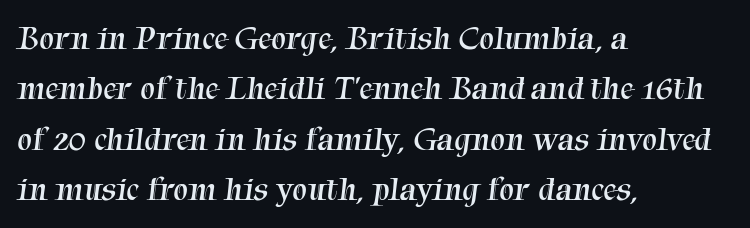
The image shows 33 px regular-weight serif type; set left-aligned, normal line spacing (1.53x), normal letter spacing, not underlined; medium stroke contrast and a medium x-height.
